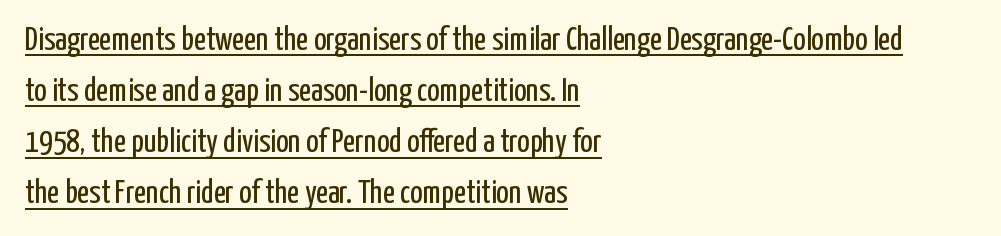
Q: Is the text bold? A: No.
Q: Is the text italic (slanted)? A: No, it is upright.
Q: Is the typeface a serif or a sans-serif typeface? A: Sans-serif.
Q: Is the text underlined? A: Yes.
Q: How is the paragraph aligned? A: Left-aligned.
Q: Is the spacing between letters normal or unusually wide? A: Normal.
Q: Is the spacing between lines tight, normal or loose? A: Normal.
Q: Width (condensed, normal, or wide)? A: Condensed.
Q: Stroke contrast? A: Low.
Q: x-height? A: Medium.
Q: Monospaced? A: No.
